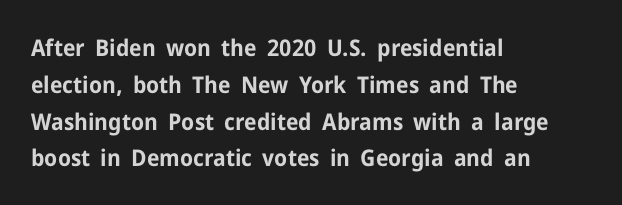
The image shows 23 px bold type, upright; set left-aligned, normal line spacing (1.6x), normal letter spacing, not underlined.
